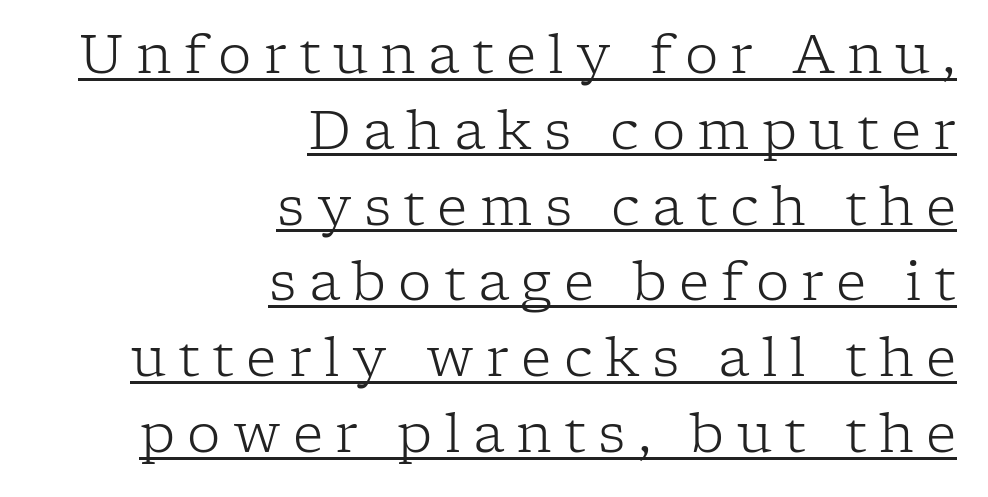
Q: Is the text bold? A: No.
Q: Is the text italic (slanted)? A: No, it is upright.
Q: Is the typeface a serif or a sans-serif typeface? A: Serif.
Q: Is the text underlined? A: Yes.
Q: How is the paragraph aligned? A: Right-aligned.
Q: Is the spacing between letters normal or unusually wide? A: Unusually wide.
Q: Is the spacing between lines tight, normal or loose? A: Normal.
Q: Width (condensed, normal, or wide)? A: Normal.
Q: Stroke contrast? A: Low.
Q: x-height? A: Medium.
Q: Monospaced? A: No.
